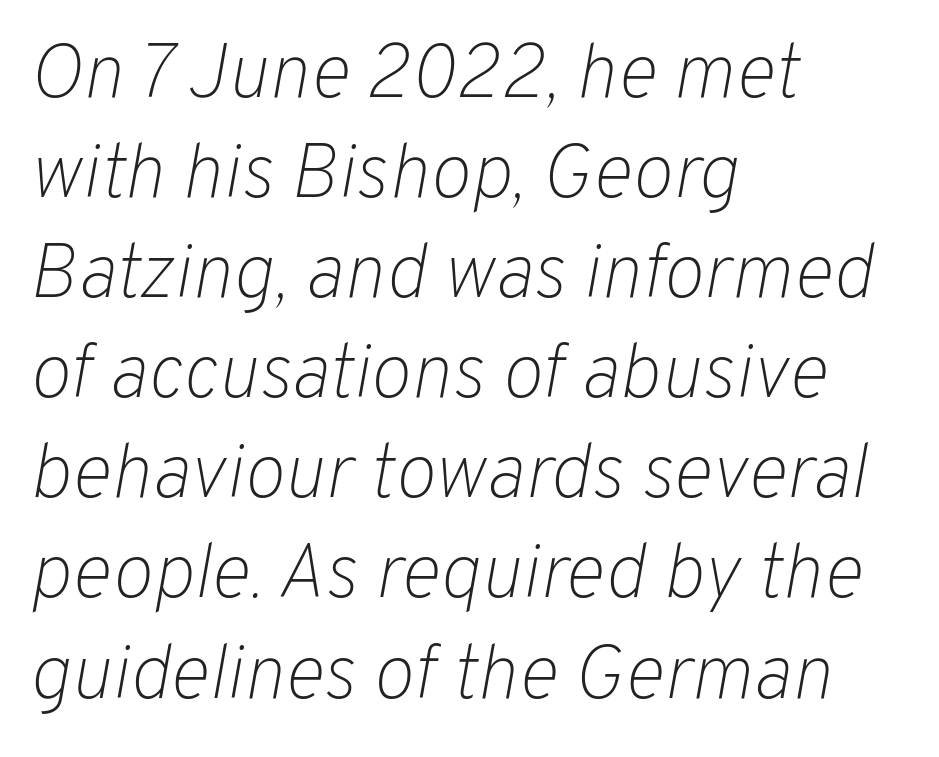
Character widths vary here, with narrow letters taking less room than wide ones. The font is comparable to plain body text, perhaps lighter. Here the glyphs are tracked normally, forming tight word shapes. The passage is arranged the way most books set body copy — flush left. Students, observe: this is what conventionally led text looks like.
